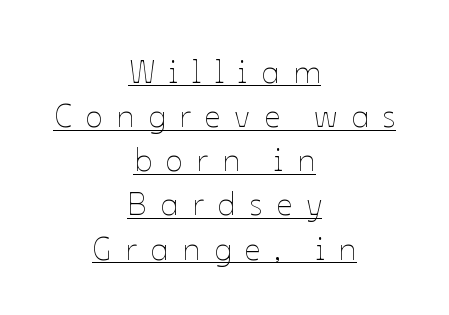
Designer's note — italics off, roman on. Visually the block forms a symmetrical silhouette, jagged on both flanks. One glance says typical: line gaps are just what's usual. The typesetter has applied underlining to the passage shown. Display-style spreading of the glyphs; the letterfit is very open.
